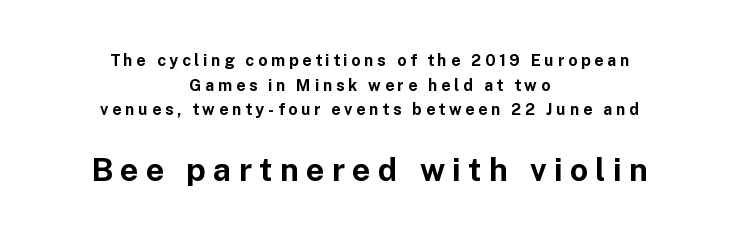
{"serif": "no", "italic": "no", "bold": "yes", "weight": "bold", "width": "normal", "stroke_contrast": "low", "x_height": "medium", "monospaced": "no", "underline": "no", "align": "center", "line_spacing": "normal", "line_spacing_ratio": 1.54, "letter_spacing": "wide", "letter_spacing_em": 0.23, "larger_block": "second", "size_ratio": 2.0, "glyph_px": 32}
